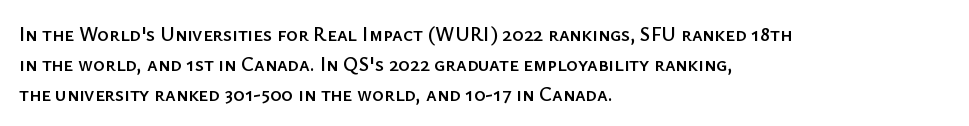
Q: Is the text italic (slanted)? A: No, it is upright.
Q: Is the text underlined? A: No.
Q: How is the paragraph aligned? A: Left-aligned.
Q: Is the spacing between letters normal or unusually wide? A: Normal.
Q: Is the spacing between lines tight, normal or loose? A: Normal.
